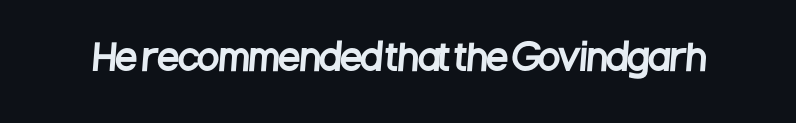
Q: Is the typeface a serif or a sans-serif typeface? A: Sans-serif.
Q: Is the text underlined? A: No.
Q: Is the spacing between letters normal or unusually wide? A: Normal.
Q: Width (condensed, normal, or wide)? A: Condensed.
Q: Stroke contrast? A: Low.
Q: x-height? A: Large.
Q: Monospaced? A: No.
